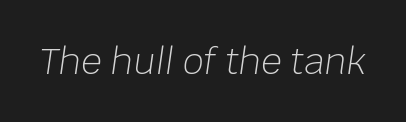
The image shows 36 px light type, italic (leaning right); set normal letter spacing, not underlined; low stroke contrast and a large x-height.
